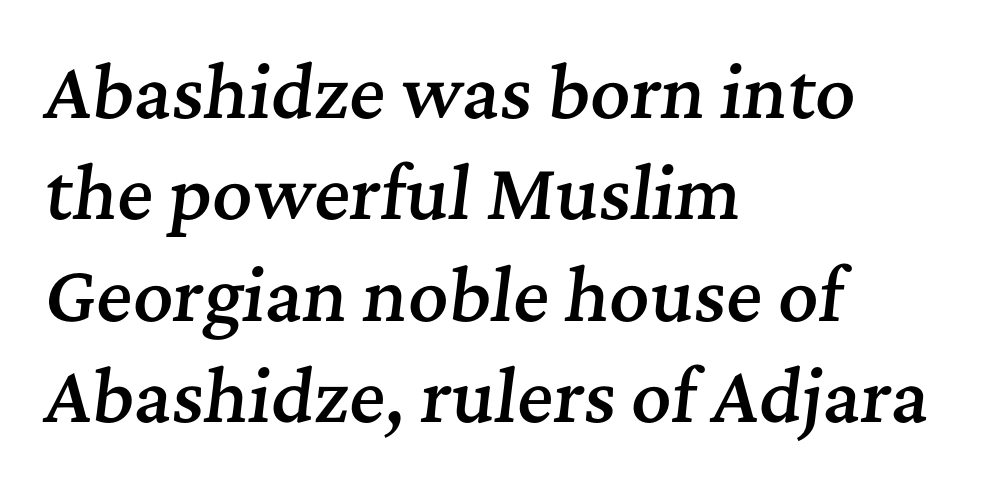
{"serif": "yes", "italic": "yes", "lean": "right", "slant_degrees": 7, "bold": "semi", "weight": "semibold", "width": "normal", "stroke_contrast": "medium", "x_height": "medium", "monospaced": "no", "underline": "no", "align": "left", "line_spacing": "normal", "line_spacing_ratio": 1.47, "letter_spacing": "normal", "letter_spacing_em": 0.0, "glyph_px": 69}
